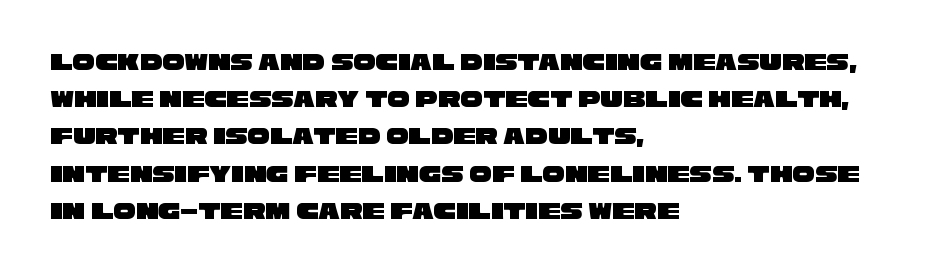
{"underline": "no", "align": "left", "line_spacing": "normal", "line_spacing_ratio": 1.49, "letter_spacing": "normal", "letter_spacing_em": 0.0, "glyph_px": 25}
